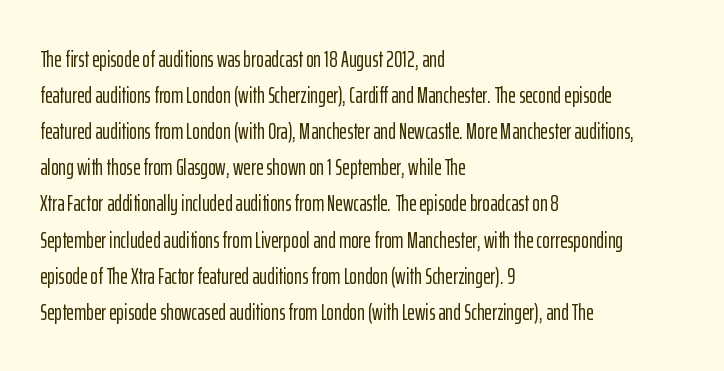
The image shows 23 px text type, upright; set left-aligned, normal line spacing (1.57x), normal letter spacing, not underlined.
